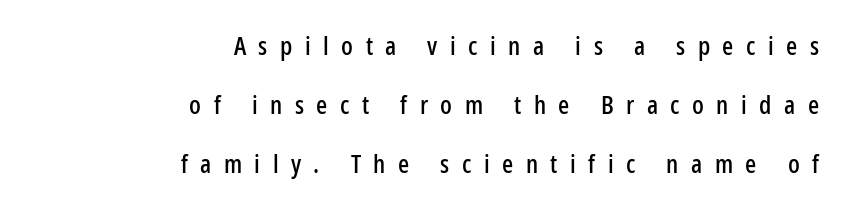
Q: Is the text italic (slanted)? A: No, it is upright.
Q: Is the text underlined? A: No.
Q: How is the paragraph aligned? A: Right-aligned.
Q: Is the spacing between letters normal or unusually wide? A: Unusually wide.
Q: Is the spacing between lines tight, normal or loose? A: Loose.
